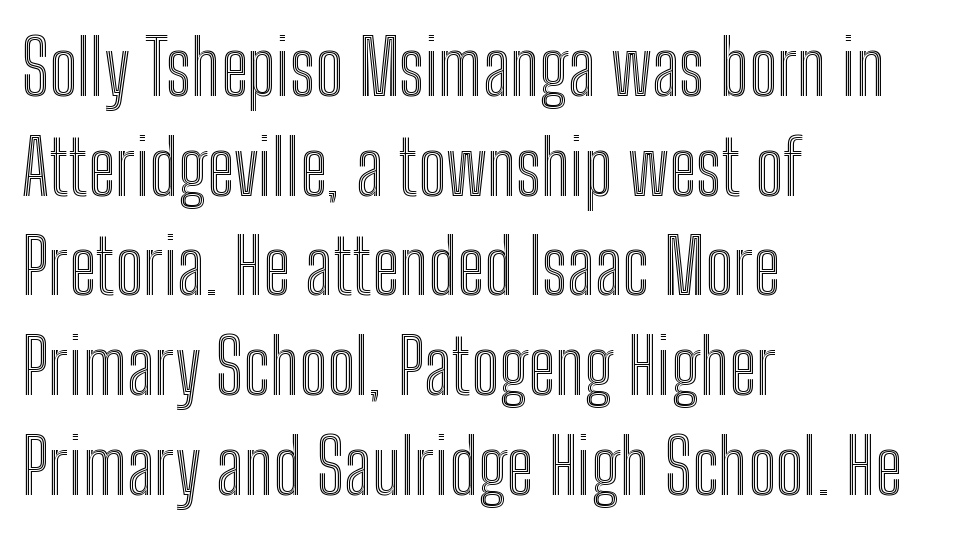
Horizontally, the lines are justified to the leading edge only. The tracking reads as untouched default to a designer's eye. The space directly below the letters is spotless. Leading matches the norm, producing a regular column.
